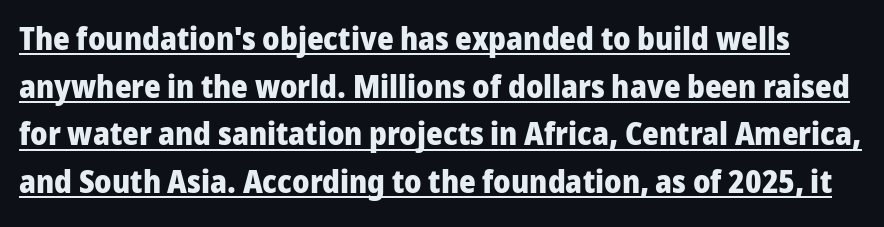
Q: Is the text bold? A: Yes.
Q: Is the text italic (slanted)? A: No, it is upright.
Q: Is the typeface a serif or a sans-serif typeface? A: Sans-serif.
Q: Is the text underlined? A: Yes.
Q: Is the spacing between letters normal or unusually wide? A: Normal.
Q: Is the spacing between lines tight, normal or loose? A: Normal.
Q: Width (condensed, normal, or wide)? A: Normal.
Q: Stroke contrast? A: Low.
Q: x-height? A: Medium.
Q: Monospaced? A: No.
